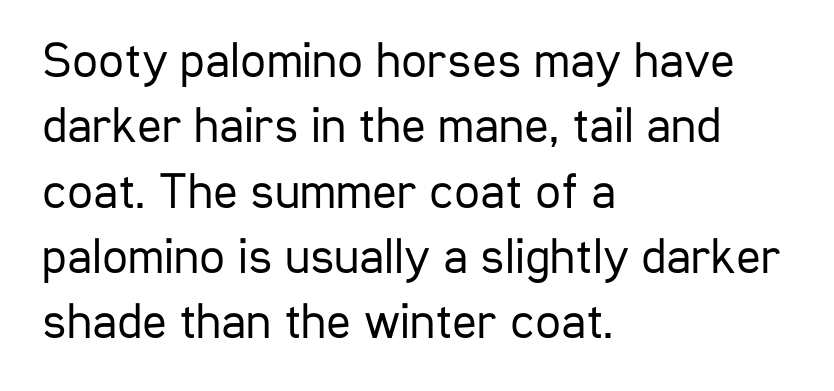
The image shows 51 px regular-weight, condensed sans-serif type, upright; set left-aligned, normal line spacing (1.28x), normal letter spacing, not underlined; low stroke contrast and a medium x-height.
